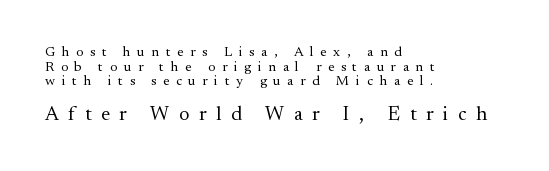
{"italic": "no", "bold": "no", "underline": "no", "align": "left", "line_spacing": "tight", "line_spacing_ratio": 1.04, "letter_spacing": "wide", "letter_spacing_em": 0.48, "larger_block": "second", "size_ratio": 1.43, "glyph_px": 20}
